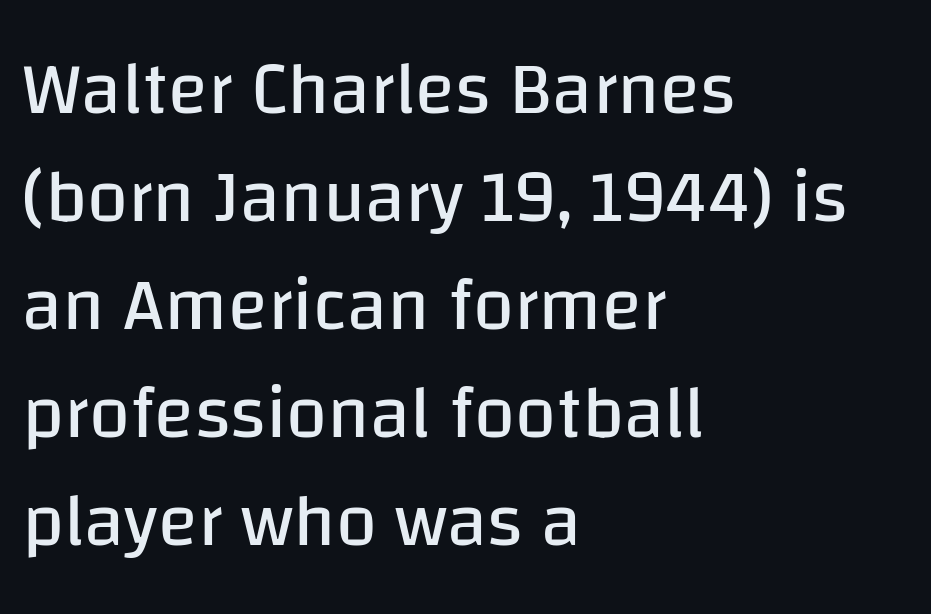
{"serif": "no", "italic": "no", "bold": "no", "weight": "regular", "width": "normal", "stroke_contrast": "low", "x_height": "large", "monospaced": "no", "underline": "no", "align": "left", "line_spacing": "normal", "line_spacing_ratio": 1.46, "letter_spacing": "normal", "letter_spacing_em": 0.0, "glyph_px": 74}
